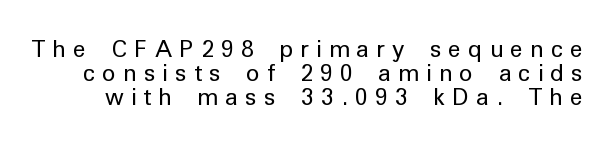
Underlining? Definitely not there. Upright lettering throughout. Baseline-to-baseline distance is barely more than the letter height. Each stroke keeps to a modest, everyday thickness or less.
